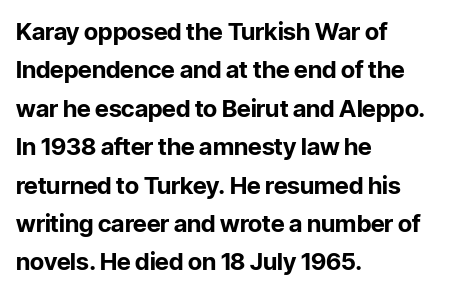
The image shows 24 px bold type, upright; set left-aligned, normal line spacing (1.6x), normal letter spacing, not underlined.
